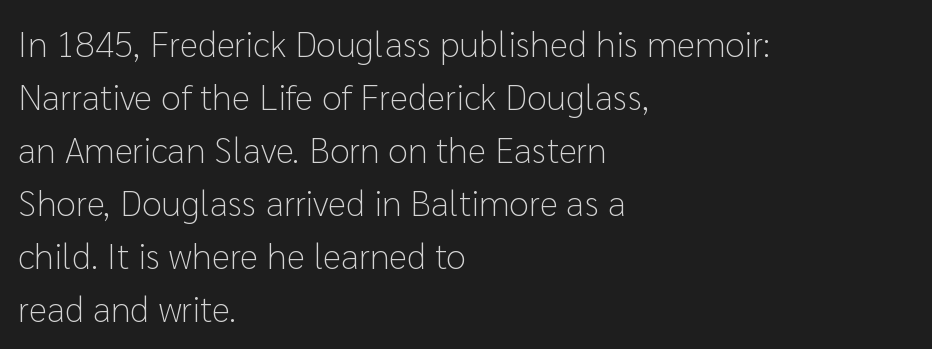
{"serif": "no", "italic": "no", "bold": "no", "weight": "light", "width": "normal", "stroke_contrast": "low", "x_height": "medium", "monospaced": "no", "underline": "no", "align": "left", "line_spacing": "normal", "line_spacing_ratio": 1.47, "letter_spacing": "normal", "letter_spacing_em": 0.0, "glyph_px": 36}
